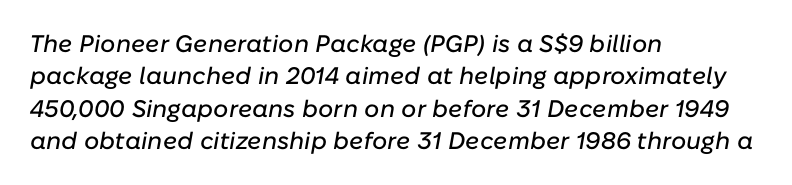
Q: Is the text italic (slanted)? A: Yes, it leans right by about 10 degrees.
Q: Is the text underlined? A: No.
Q: How is the paragraph aligned? A: Left-aligned.
Q: Is the spacing between letters normal or unusually wide? A: Normal.
Q: Is the spacing between lines tight, normal or loose? A: Normal.
